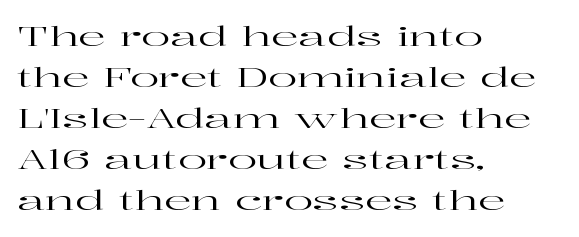
The image shows 27 px text type, upright; set left-aligned, normal line spacing (1.52x), normal letter spacing, not underlined.
